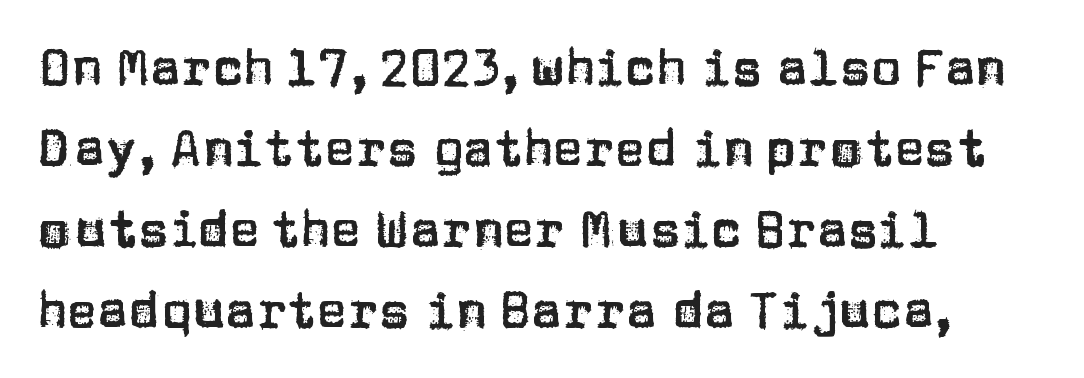
{"serif": "no", "italic": "no", "width": "normal", "stroke_contrast": "low", "x_height": "large", "monospaced": "no", "underline": "no", "align": "left", "line_spacing": "normal", "line_spacing_ratio": 1.59, "letter_spacing": "normal", "letter_spacing_em": 0.0, "glyph_px": 51}
